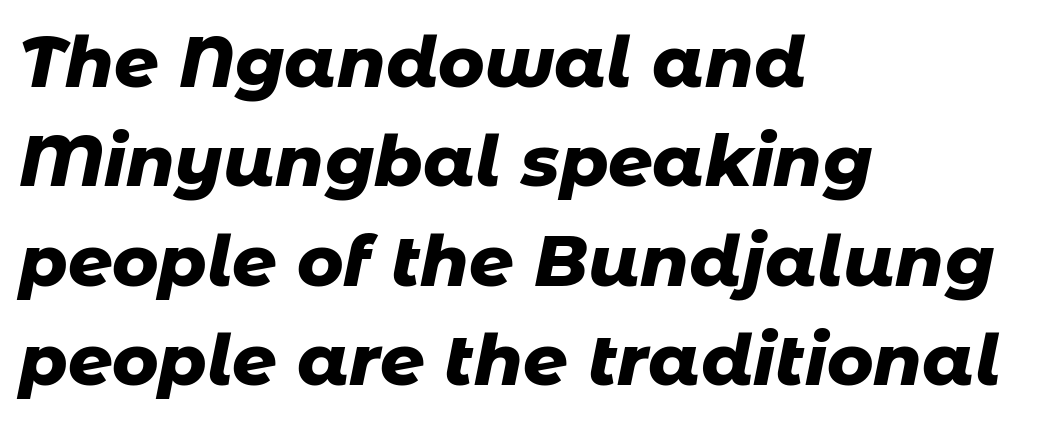
One-word summary of the alignment: left. The rendering uses natural spacing where letterforms have individual widths. The baseline area is clear. Each new line begins a customary step beneath the previous one.
